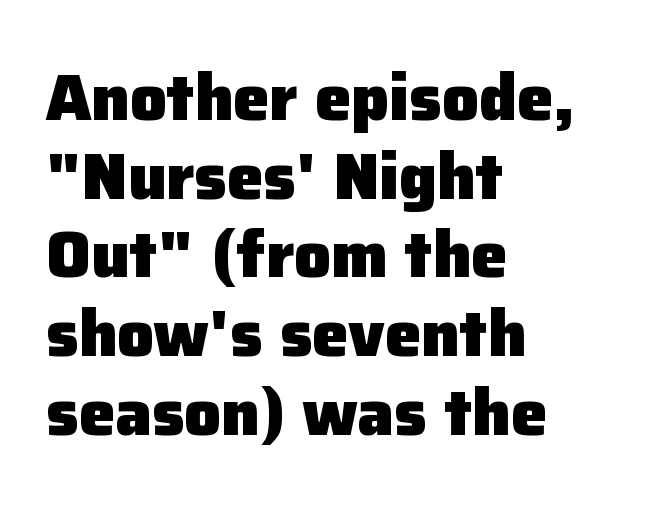
{"serif": "no", "italic": "no", "bold": "yes", "weight": "heavy", "width": "normal", "stroke_contrast": "low", "x_height": "medium", "monospaced": "no", "underline": "no", "align": "left", "line_spacing_ratio": 1.21, "letter_spacing": "normal", "letter_spacing_em": 0.0, "glyph_px": 65}
